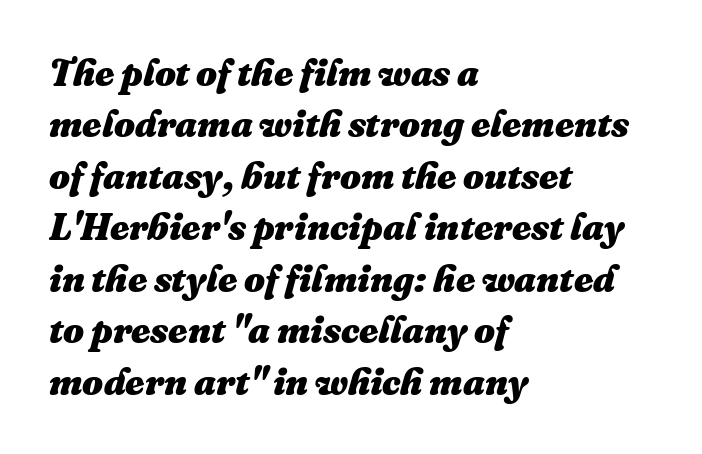
Q: Is the text bold? A: Yes.
Q: Is the text italic (slanted)? A: Yes, it leans right by about 16 degrees.
Q: Is the text underlined? A: No.
Q: How is the paragraph aligned? A: Left-aligned.
Q: Is the spacing between letters normal or unusually wide? A: Normal.
Q: Is the spacing between lines tight, normal or loose? A: Normal.
Q: Width (condensed, normal, or wide)? A: Normal.
Q: Stroke contrast? A: Medium.
Q: x-height? A: Medium.
Q: Monospaced? A: No.
